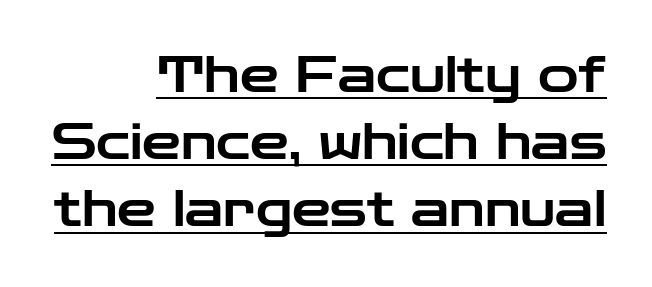
{"serif": "no", "italic": "no", "width": "wide", "stroke_contrast": "low", "x_height": "medium", "monospaced": "no", "underline": "yes", "align": "right", "line_spacing": "normal", "line_spacing_ratio": 1.37, "letter_spacing": "normal", "letter_spacing_em": 0.0, "glyph_px": 49}
